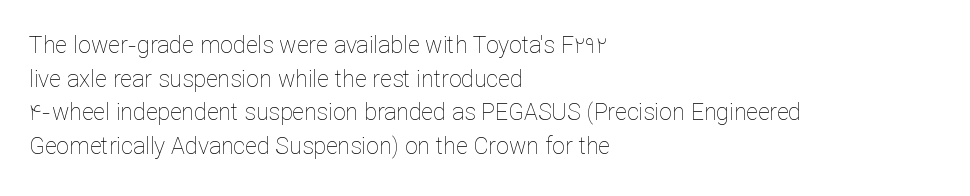
{"italic": "no", "bold": "no", "underline": "no", "align": "left", "line_spacing": "normal", "line_spacing_ratio": 1.46, "letter_spacing": "normal", "letter_spacing_em": 0.0, "glyph_px": 23}
